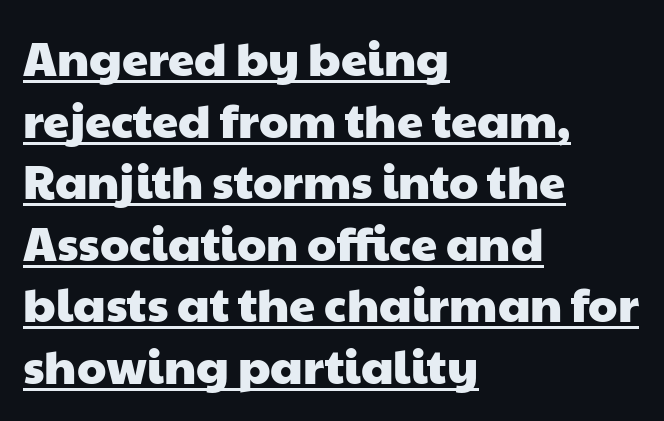
{"serif": "no", "width": "wide", "stroke_contrast": "low", "x_height": "medium", "monospaced": "no", "underline": "yes", "align": "left", "line_spacing": "normal", "line_spacing_ratio": 1.31, "letter_spacing": "normal", "letter_spacing_em": 0.0, "glyph_px": 47}
